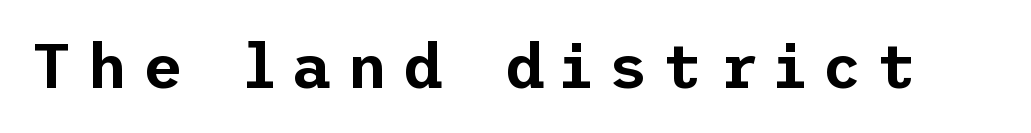
Q: Is the text italic (slanted)? A: No, it is upright.
Q: Is the typeface a serif or a sans-serif typeface? A: Sans-serif.
Q: Is the text underlined? A: No.
Q: Is the spacing between letters normal or unusually wide? A: Unusually wide.
Q: Width (condensed, normal, or wide)? A: Normal.
Q: Stroke contrast? A: Low.
Q: x-height? A: Medium.
